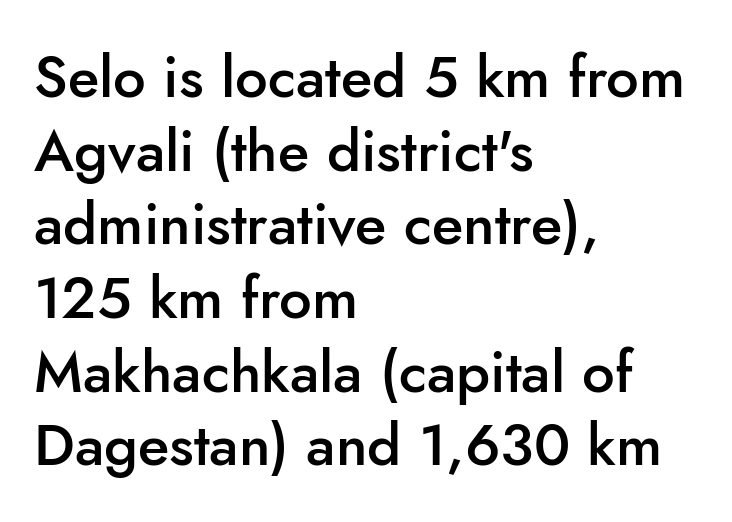
The image shows 58 px semibold sans-serif type, upright; set left-aligned, normal line spacing (1.27x), normal letter spacing, not underlined; low stroke contrast and a small x-height.
